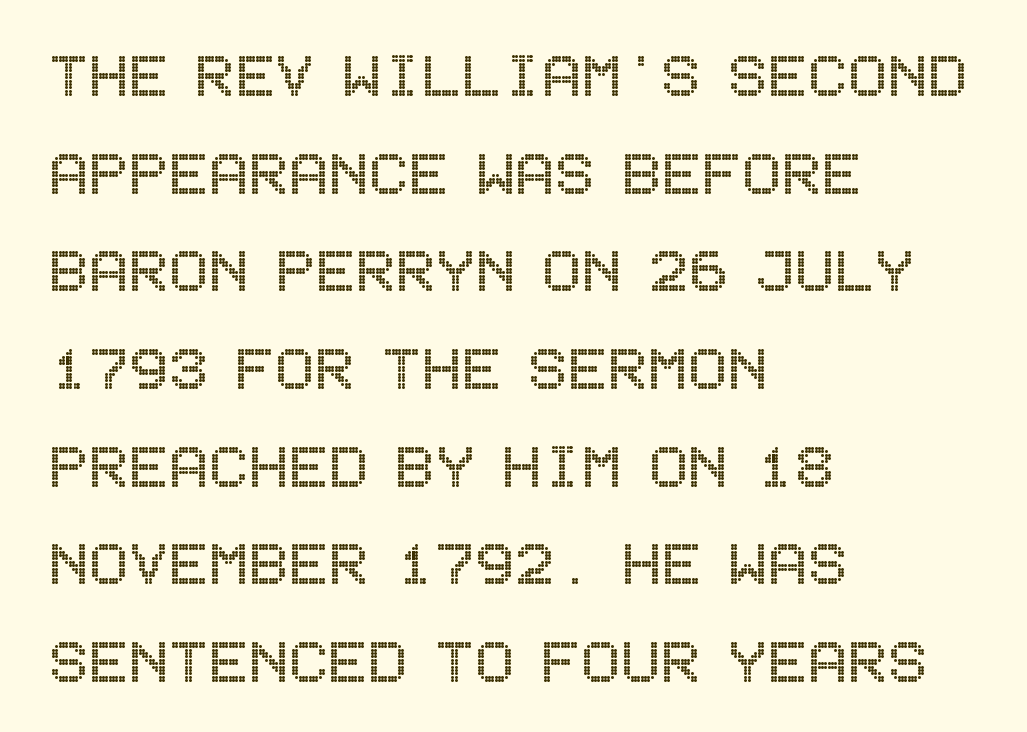
{"italic": "no", "width": "condensed", "x_height": "large", "underline": "no", "align": "left", "line_spacing": "normal", "line_spacing_ratio": 1.32, "letter_spacing": "normal", "letter_spacing_em": 0.0, "glyph_px": 74}
